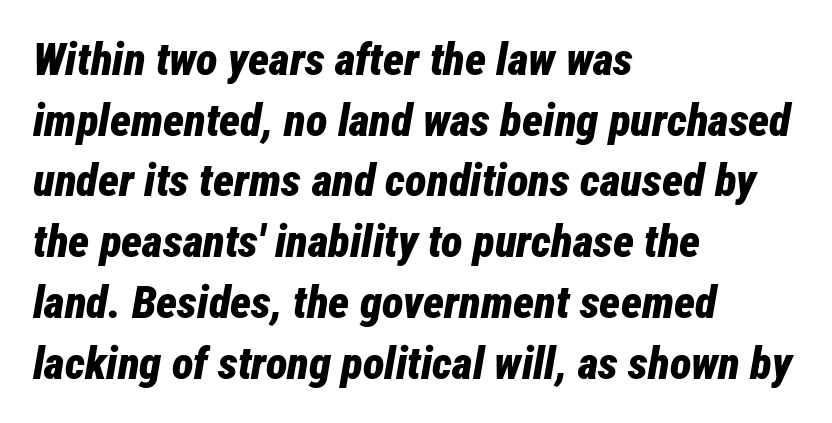
{"italic": "yes", "lean": "right", "slant_degrees": 12, "bold": "yes", "weight": "bold", "width": "condensed", "stroke_contrast": "low", "x_height": "medium", "monospaced": "no", "underline": "no", "align": "left", "line_spacing": "normal", "line_spacing_ratio": 1.35, "letter_spacing": "normal", "letter_spacing_em": 0.0, "glyph_px": 45}
